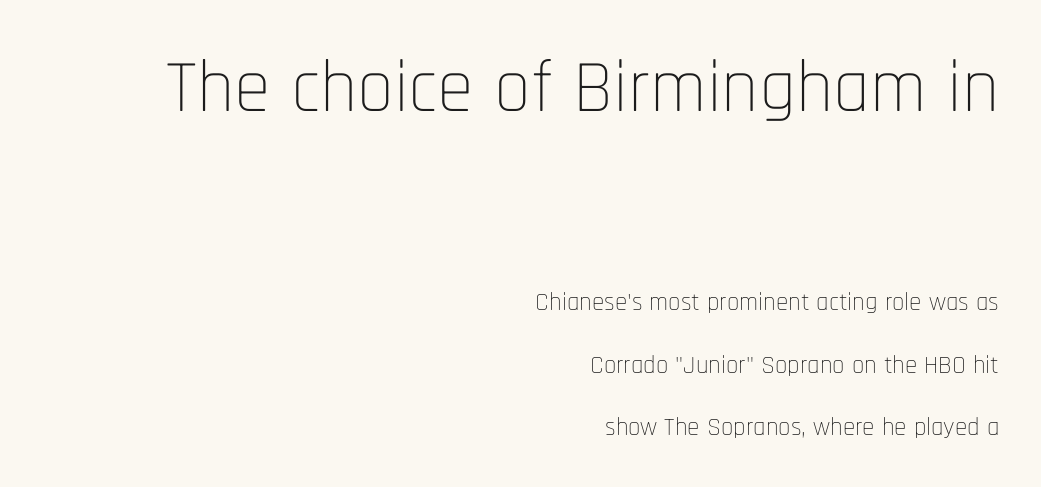
{"serif": "no", "italic": "no", "bold": "no", "weight": "thin", "width": "condensed", "stroke_contrast": "low", "x_height": "large", "monospaced": "no", "underline": "no", "align": "right", "line_spacing": "loose", "line_spacing_ratio": 2.5, "letter_spacing": "normal", "letter_spacing_em": 0.0, "larger_block": "first", "size_ratio": 2.96, "glyph_px": 74}
